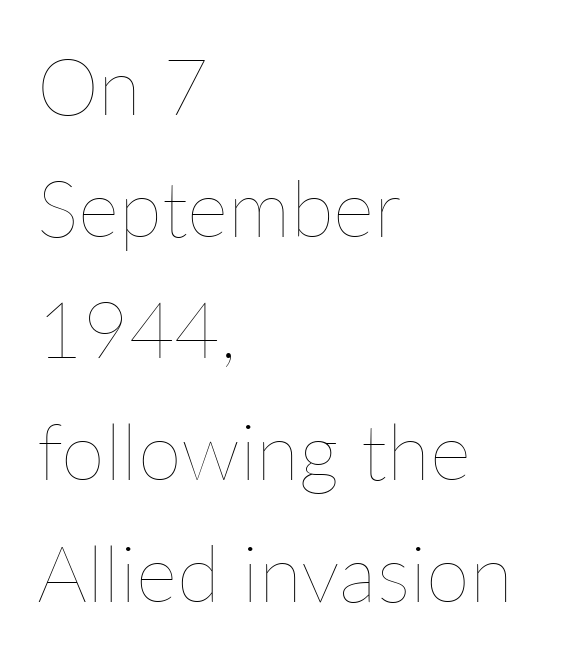
{"italic": "no", "bold": "no", "weight": "thin", "width": "normal", "stroke_contrast": "low", "x_height": "medium", "monospaced": "no", "underline": "no", "align": "left", "line_spacing": "normal", "line_spacing_ratio": 1.54, "letter_spacing": "normal", "letter_spacing_em": 0.0, "glyph_px": 79}
